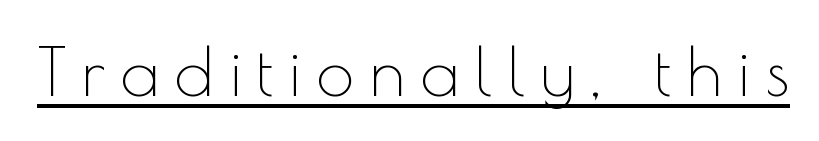
{"serif": "no", "italic": "no", "bold": "no", "weight": "thin", "width": "normal", "x_height": "small", "monospaced": "no", "underline": "yes", "letter_spacing": "wide", "letter_spacing_em": 0.23, "glyph_px": 68}
